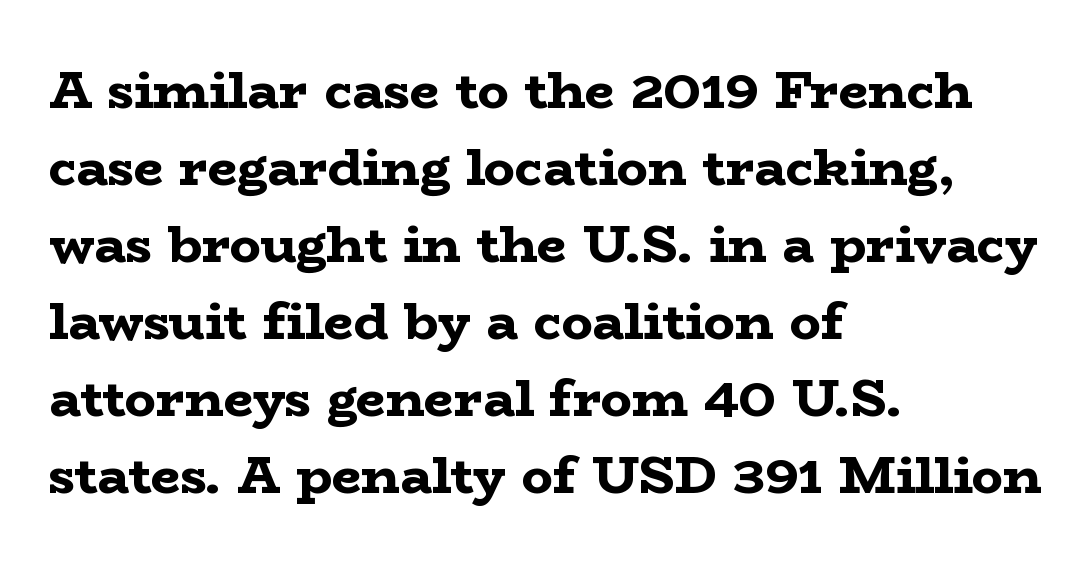
{"serif": "yes", "italic": "no", "bold": "yes", "weight": "bold", "width": "wide", "stroke_contrast": "low", "x_height": "medium", "monospaced": "no", "underline": "no", "align": "left", "line_spacing": "normal", "line_spacing_ratio": 1.48, "letter_spacing": "normal", "letter_spacing_em": 0.0, "glyph_px": 52}
